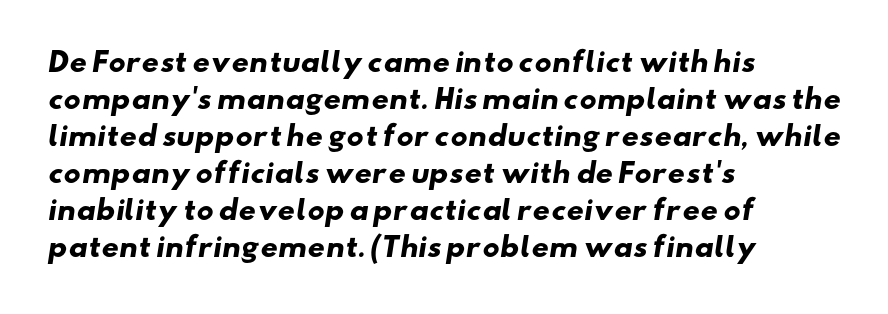
Q: Is the text bold? A: Yes.
Q: Is the text underlined? A: No.
Q: How is the paragraph aligned? A: Left-aligned.
Q: Is the spacing between letters normal or unusually wide? A: Normal.
Q: Is the spacing between lines tight, normal or loose? A: Normal.
